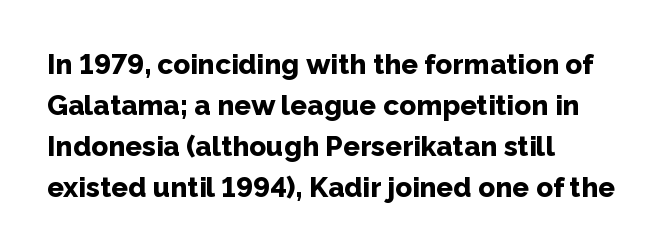
Serifs: no, the terminals of the letterforms are clean. Thick stems and heavy bowls — unmistakably bold. Italic? Not at all — the glyphs are vertical. Words appear dense and cohesive because spacing is normal. Underlining? Definitely not there.
